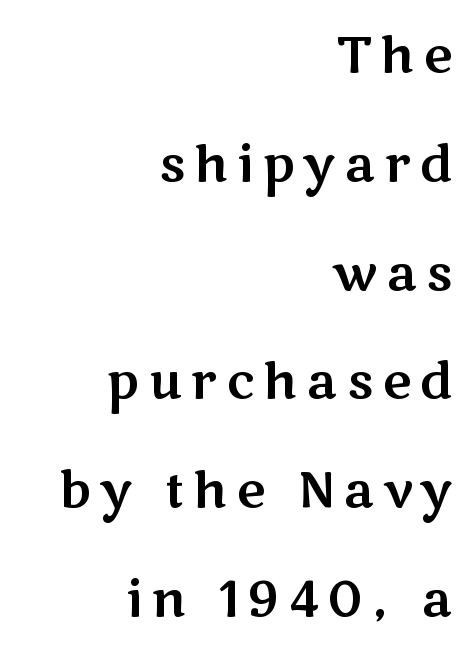
The image shows 49 px wide sans-serif type, upright; set right-aligned, loose line spacing (2.22x), not underlined; medium stroke contrast and a medium x-height.
